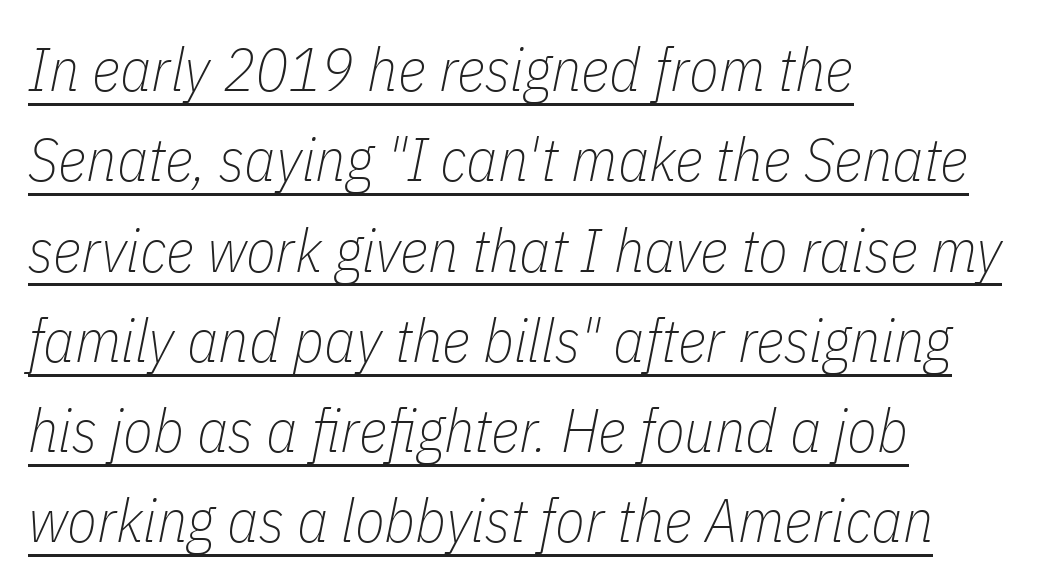
The typesetter has applied underlining to the passage shown. The rendering applies a slant to the glyphs. Caption: standard tracking, unaltered. The rendering uses natural spacing where letterforms have individual widths. These lines are set flush left with a ragged right edge. These lines sit exactly where default settings would place them.
